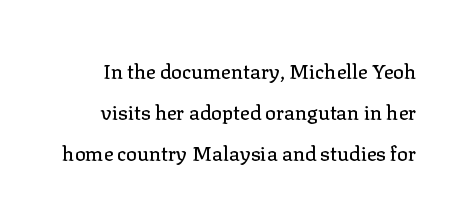
{"italic": "no", "underline": "no", "line_spacing": "loose", "line_spacing_ratio": 2.06, "letter_spacing": "normal", "letter_spacing_em": 0.0, "glyph_px": 20}
